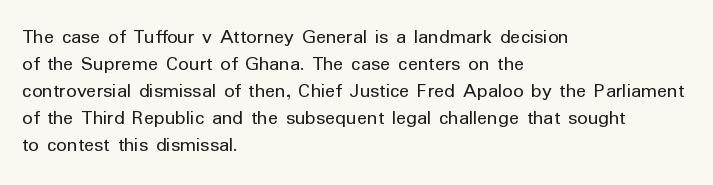
{"italic": "no", "bold": "no", "underline": "no", "align": "left", "line_spacing": "normal", "line_spacing_ratio": 1.29, "letter_spacing": "normal", "letter_spacing_em": 0.0, "glyph_px": 21}
